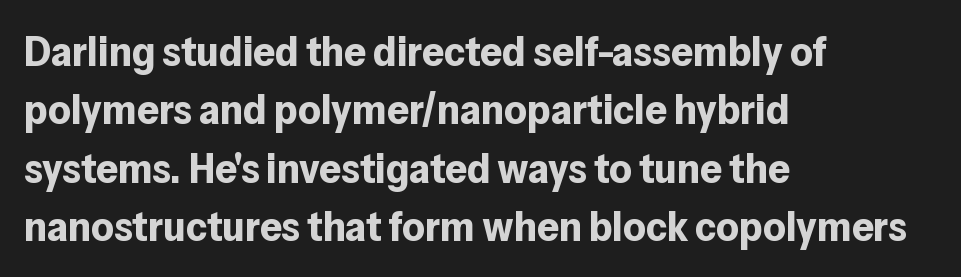
Type without underlining. The compositor pushed each line to the left boundary. Character widths vary here, with narrow letters taking less room than wide ones. A typesetter would mark this as roman, not italic. The passage shown stacks its lines at a standard gap. These lines are composed in type without serifs.
